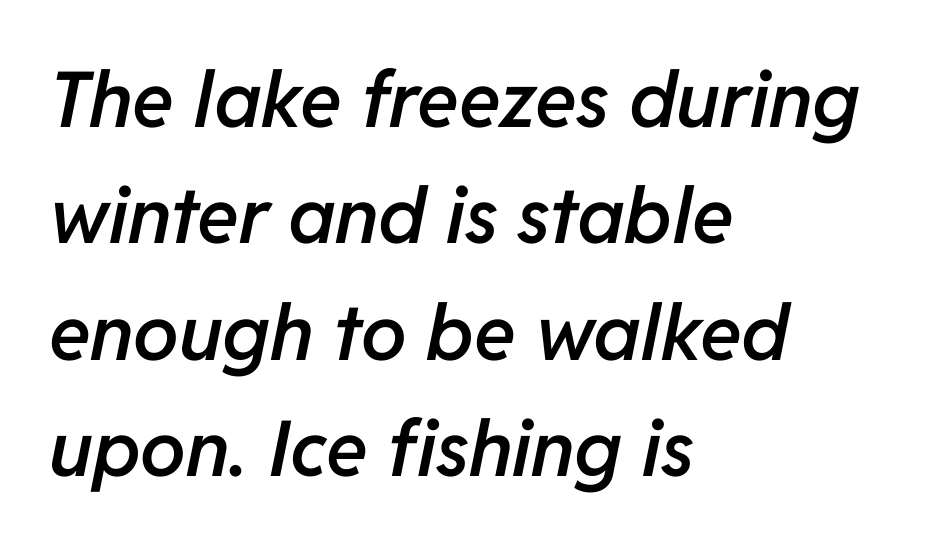
Just letters on the line, the space beneath them empty. A student would call this left alignment; a typographer would say flush left, rag right. A fair bit of extra ink — the face is semibold, not bold. Compared with typical body copy, the letter spacing here is the same. Looks like regular typesetting: each glyph gets only the width it needs. Slanted lettering throughout.
